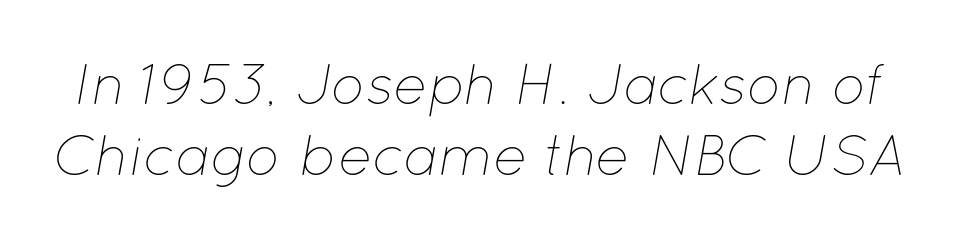
Spacing verdict: proportional, widths tailored to each character. Weight: regular or lighter. Short note: letters normally spaced. Does the lettering tilt? It does — this is italic. Honestly, there is no underline to notice here at all.
